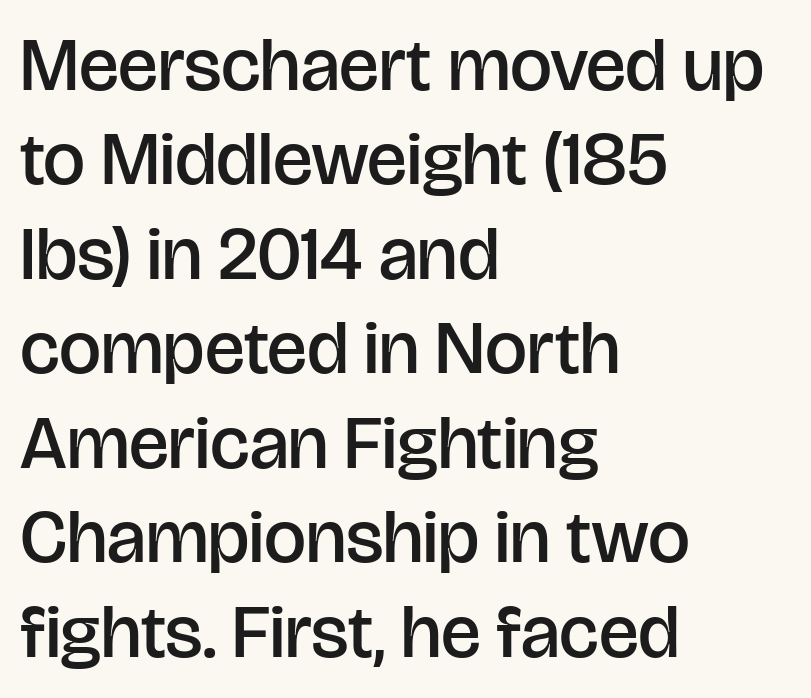
The image shows 75 px semibold sans-serif type, upright; set left-aligned, normal line spacing (1.26x), normal letter spacing, not underlined; low stroke contrast and a large x-height.
